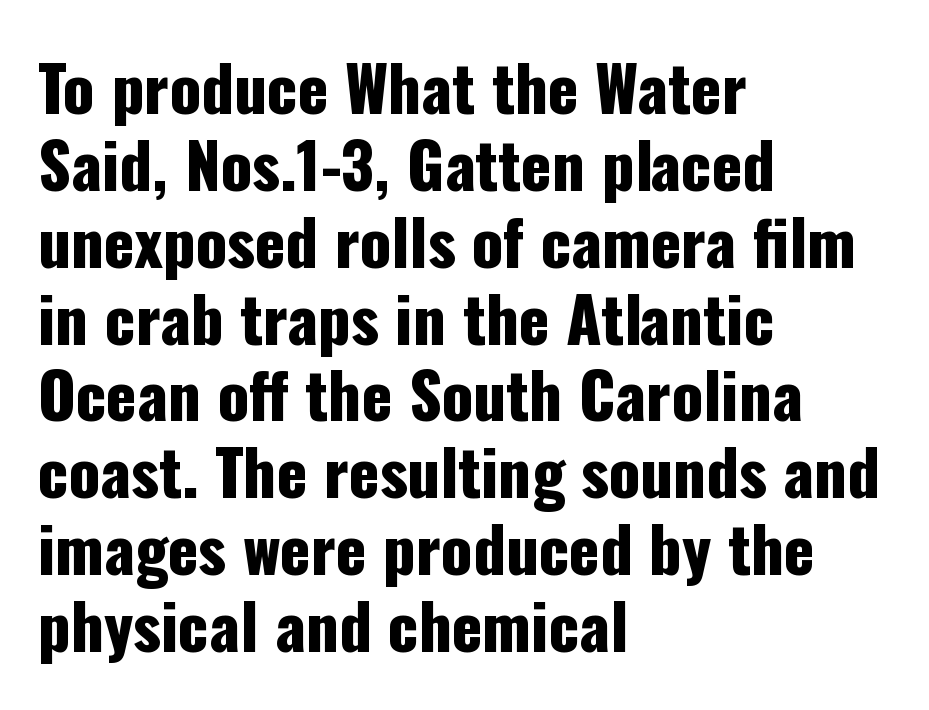
Is the letter spacing exaggerated? No — it looks like the ordinary default. Tall strokes in this sample are plumb rather than angled. Is this a fixed-width face? No — the glyphs have proportional, varying widths. This rendering features lettering with no underline. The type family on display is of the sans-serif kind.
